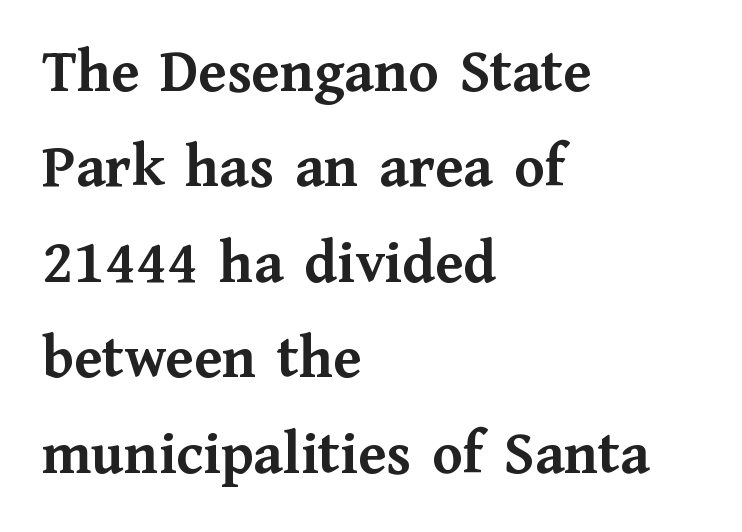
The space between consecutive lines is moderate. Unlike italic type, these characters show no tilt at all. Note the varied advance widths — an 'i' is clearly narrower than an 'm'. Students, note that the glyphs here touch the page at normal intervals. Note: serifs present on the glyphs.
